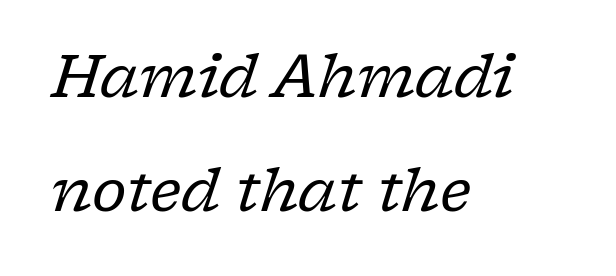
{"serif": "yes", "italic": "yes", "lean": "right", "slant_degrees": 17, "bold": "no", "weight": "regular", "width": "normal", "stroke_contrast": "low", "x_height": "medium", "monospaced": "no", "underline": "no", "align": "left", "line_spacing": "loose", "line_spacing_ratio": 1.93, "letter_spacing": "normal", "letter_spacing_em": 0.0, "glyph_px": 59}
